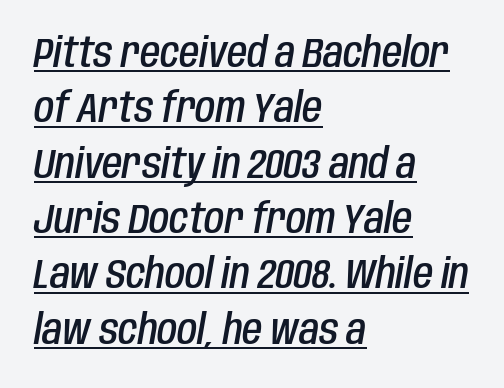
The passage shown is underscored from start to finish. This sample keeps an unexceptional amount of space between lines. Casual observation: everything's shoved over to the left. No extra tracking has been applied to these lines. The letters are slanted; this is an italic face. You could not count columns in this text — the font is proportionally spaced.
